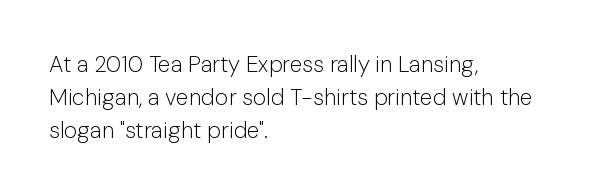
The image shows 23 px text type, upright; set left-aligned, normal line spacing (1.43x), normal letter spacing, not underlined.
